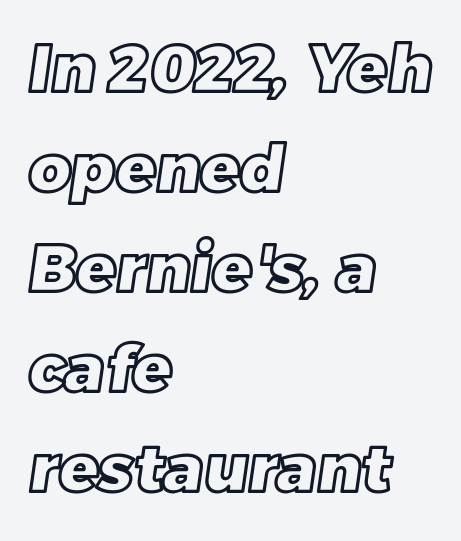
Q: Is the text underlined? A: No.
Q: How is the paragraph aligned? A: Left-aligned.
Q: Is the spacing between letters normal or unusually wide? A: Normal.
Q: Is the spacing between lines tight, normal or loose? A: Normal.
Q: Width (condensed, normal, or wide)? A: Normal.
Q: x-height? A: Large.
Q: Monospaced? A: No.
